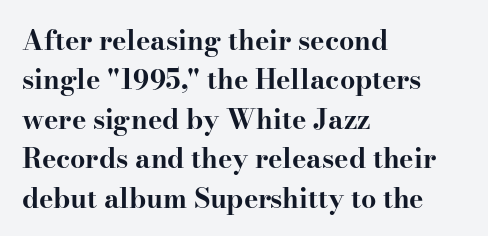
{"italic": "no", "bold": "yes", "underline": "no", "align": "left", "line_spacing": "normal", "line_spacing_ratio": 1.46, "letter_spacing": "normal", "letter_spacing_em": 0.0, "glyph_px": 27}
